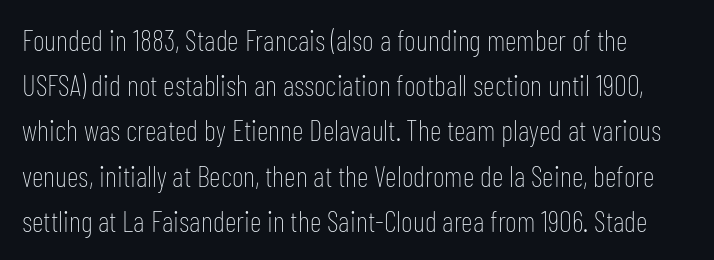
{"serif": "no", "italic": "no", "bold": "no", "weight": "thin", "width": "condensed", "stroke_contrast": "low", "x_height": "medium", "monospaced": "no", "underline": "no", "line_spacing": "normal", "line_spacing_ratio": 1.56, "letter_spacing": "normal", "letter_spacing_em": 0.0, "glyph_px": 29}
